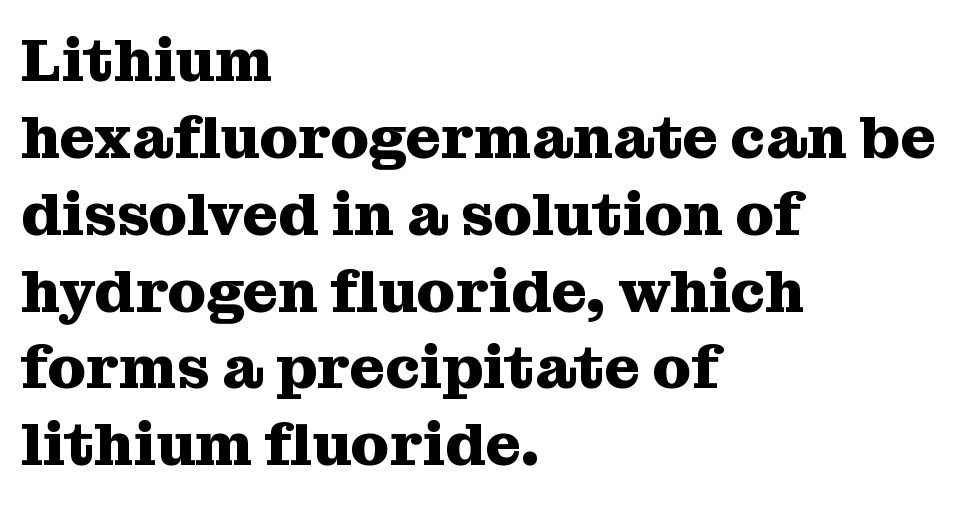
Q: Is the text bold? A: Yes.
Q: Is the text italic (slanted)? A: No, it is upright.
Q: Is the typeface a serif or a sans-serif typeface? A: Serif.
Q: Is the text underlined? A: No.
Q: How is the paragraph aligned? A: Left-aligned.
Q: Is the spacing between letters normal or unusually wide? A: Normal.
Q: Is the spacing between lines tight, normal or loose? A: Normal.
Q: Width (condensed, normal, or wide)? A: Normal.
Q: Stroke contrast? A: Medium.
Q: x-height? A: Medium.
Q: Monospaced? A: No.
